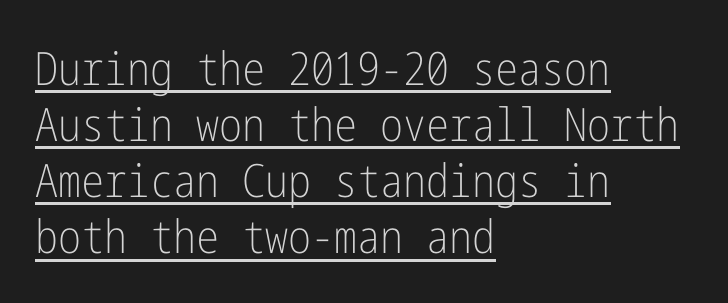
{"serif": "no", "italic": "no", "bold": "no", "weight": "light", "width": "condensed", "stroke_contrast": "low", "x_height": "medium", "underline": "yes", "align": "left", "line_spacing_ratio": 1.22, "letter_spacing": "normal", "letter_spacing_em": 0.0, "glyph_px": 46}
